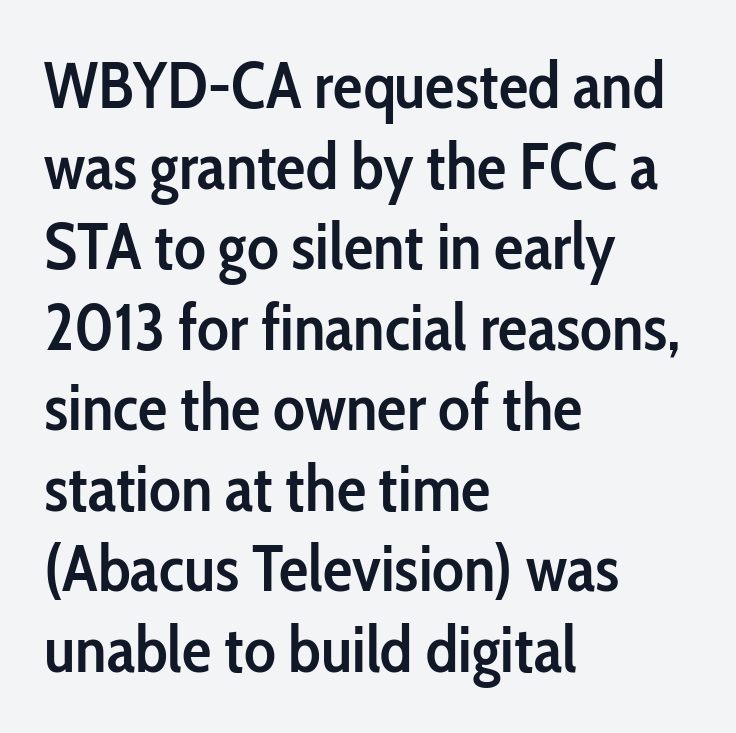
{"serif": "no", "italic": "no", "bold": "semi", "weight": "semibold", "width": "condensed", "stroke_contrast": "low", "x_height": "medium", "monospaced": "no", "underline": "no", "align": "left", "line_spacing_ratio": 1.22, "letter_spacing": "normal", "letter_spacing_em": 0.0, "glyph_px": 66}
